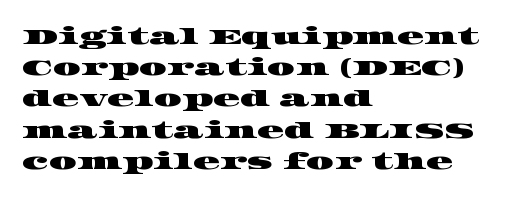
Q: Is the text underlined? A: No.
Q: How is the paragraph aligned? A: Left-aligned.
Q: Is the spacing between letters normal or unusually wide? A: Normal.
Q: Is the spacing between lines tight, normal or loose? A: Normal.
